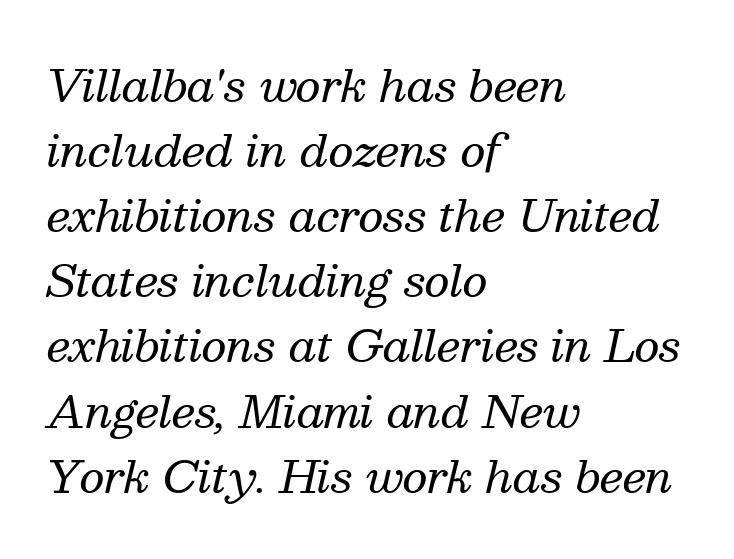
Unbolded letterforms with no extra heft. A typesetter would call this proportional, since set widths differ per character. Rendered with sloped, italic letterforms. The rag falls on the right side of this text block. Default kerning and tracking; the words read as compact shapes.
